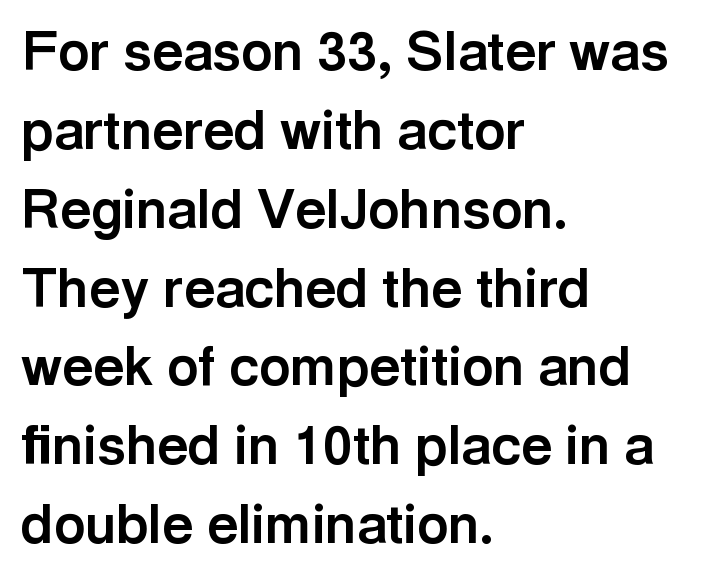
The image shows 54 px bold sans-serif type, upright; set left-aligned, normal line spacing (1.46x), normal letter spacing, not underlined; a medium x-height.
